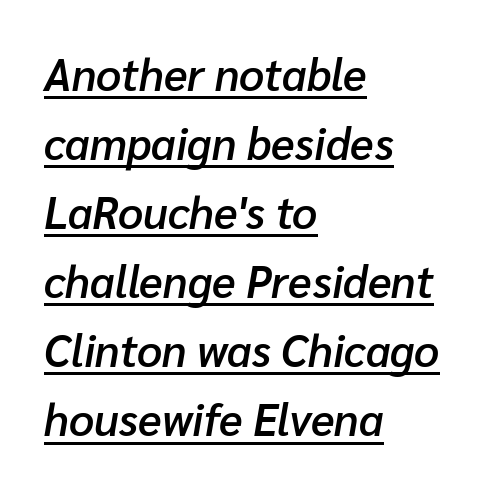
A continuous stroke trails under the words, as in a hyperlink. Semibold letterforms, between regular and bold. Layout note: lines flush left. You can tell it's italic because the verticals aren't actually vertical. Each word holds together tightly as a unit, with standard inter-letter gaps.
